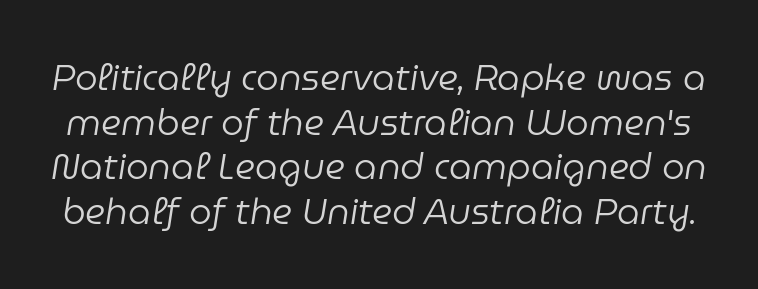
{"italic": "yes", "lean": "right", "slant_degrees": 9, "bold": "no", "weight": "regular", "width": "normal", "stroke_contrast": "low", "x_height": "medium", "monospaced": "no", "underline": "no", "line_spacing_ratio": 1.24, "letter_spacing": "normal", "letter_spacing_em": 0.0, "glyph_px": 36}
